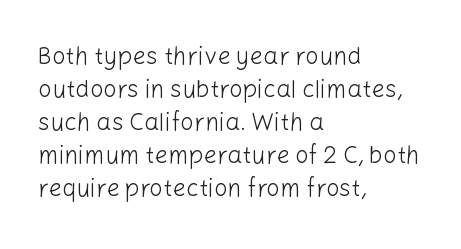
{"italic": "no", "bold": "no", "underline": "no", "align": "left", "line_spacing": "normal", "line_spacing_ratio": 1.37, "letter_spacing": "normal", "letter_spacing_em": 0.0, "glyph_px": 24}
